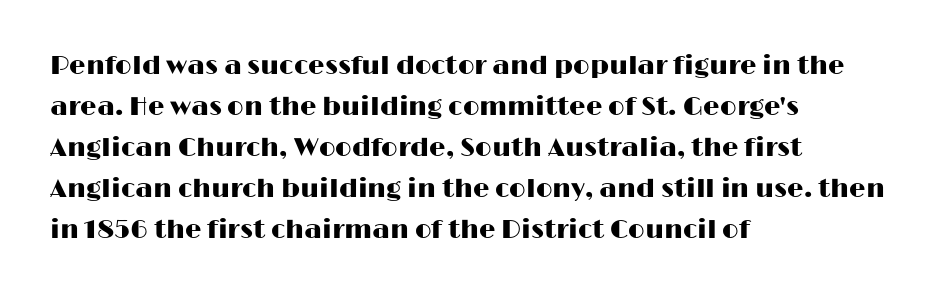
{"italic": "no", "underline": "no", "align": "left", "line_spacing": "normal", "line_spacing_ratio": 1.58, "letter_spacing": "normal", "letter_spacing_em": 0.0, "glyph_px": 26}
